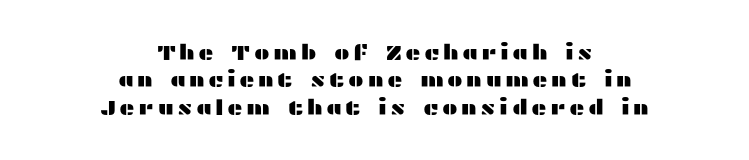
The image shows 21 px text type, upright; set centered, normal line spacing (1.3x), not underlined.
